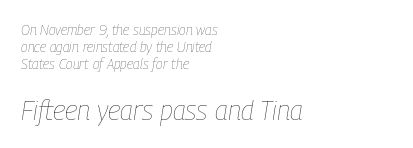
{"italic": "yes", "lean": "right", "slant_degrees": 9, "bold": "no", "underline": "no", "align": "left", "line_spacing_ratio": 1.2, "letter_spacing": "normal", "letter_spacing_em": 0.0, "larger_block": "second", "size_ratio": 1.93, "glyph_px": 27}
